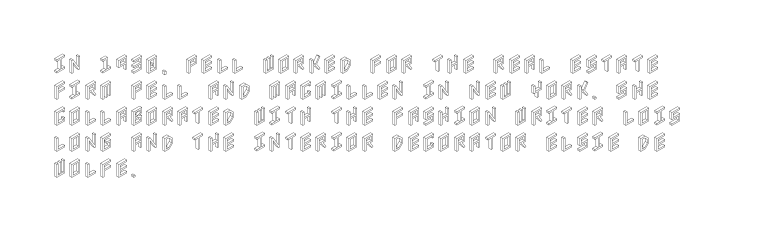
The image shows 21 px text type, upright; set left-aligned, line spacing 1.24x, normal letter spacing, not underlined.
